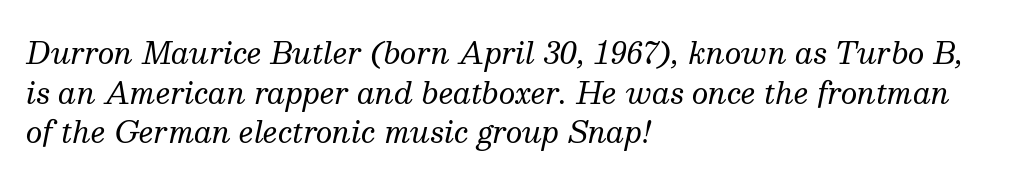
{"serif": "yes", "italic": "yes", "lean": "right", "slant_degrees": 13, "bold": "no", "weight": "regular", "width": "normal", "stroke_contrast": "medium", "x_height": "medium", "monospaced": "no", "underline": "no", "align": "left", "line_spacing": "normal", "line_spacing_ratio": 1.37, "letter_spacing": "normal", "letter_spacing_em": 0.0, "glyph_px": 29}
